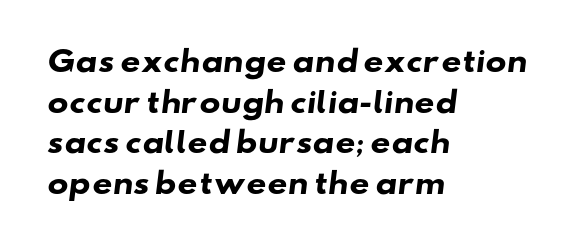
{"serif": "no", "bold": "yes", "weight": "heavy", "width": "wide", "stroke_contrast": "low", "x_height": "small", "monospaced": "no", "underline": "no", "align": "left", "line_spacing": "normal", "line_spacing_ratio": 1.45, "letter_spacing": "normal", "letter_spacing_em": 0.0, "glyph_px": 28}
